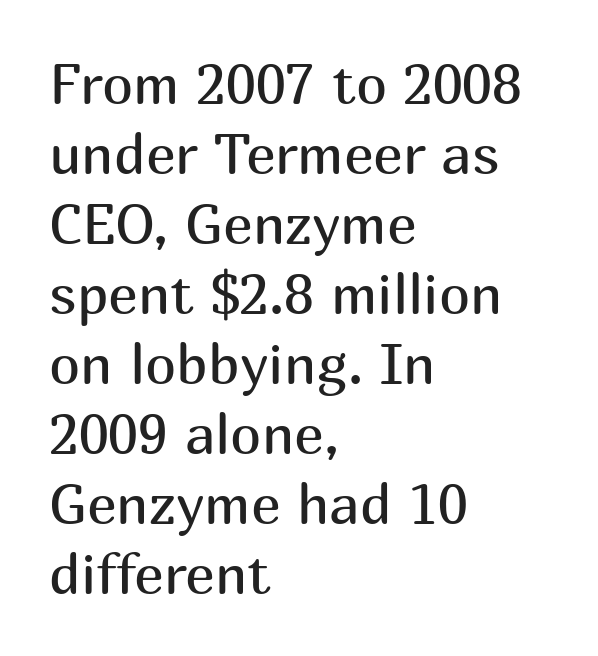
The image shows 56 px regular-weight sans-serif type, upright; set left-aligned, normal line spacing (1.25x), normal letter spacing, not underlined; medium stroke contrast and a medium x-height.
